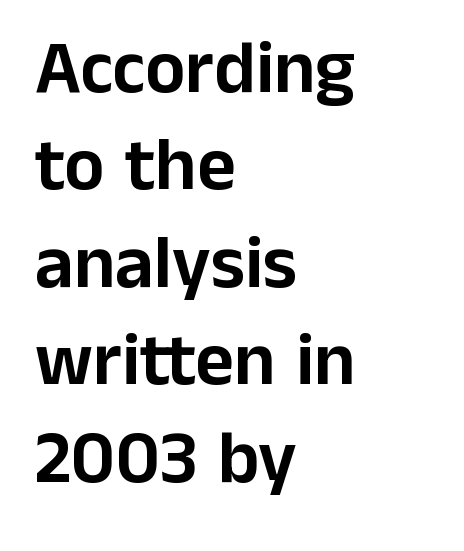
The image shows 75 px sans-serif type, upright; set left-aligned, normal line spacing (1.3x), normal letter spacing, not underlined; low stroke contrast and a medium x-height.
